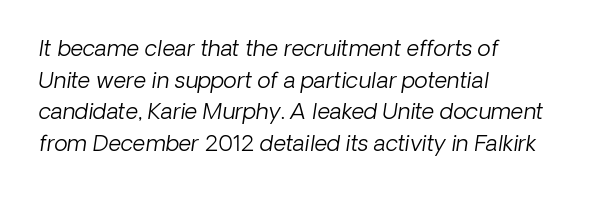
Q: Is the text bold? A: No.
Q: Is the text italic (slanted)? A: Yes, it leans right by about 8 degrees.
Q: Is the text underlined? A: No.
Q: How is the paragraph aligned? A: Left-aligned.
Q: Is the spacing between letters normal or unusually wide? A: Normal.
Q: Is the spacing between lines tight, normal or loose? A: Normal.
